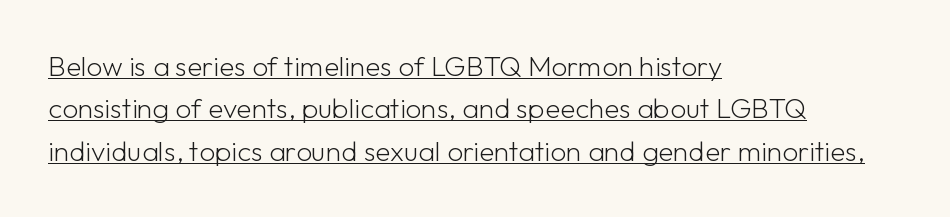
Posture: upright roman. Is this a heavy cut? Hardly; it is regular or lighter. Observe the absence of serifs on each vertical stroke in this sample. You could call the tracking neutral — neither tight nor loose.
